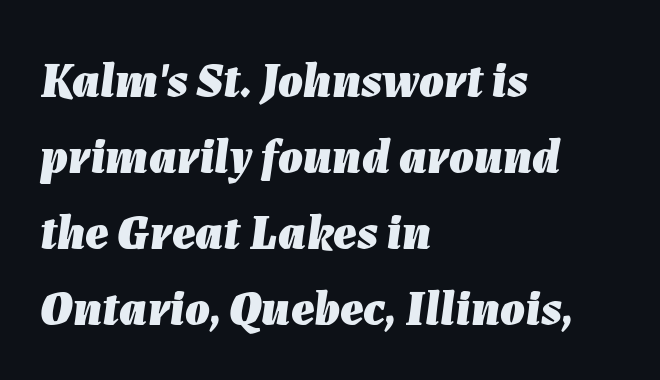
Q: Is the text bold? A: Yes.
Q: Is the text italic (slanted)? A: Yes, it leans right by about 7 degrees.
Q: Is the text underlined? A: No.
Q: How is the paragraph aligned? A: Left-aligned.
Q: Is the spacing between letters normal or unusually wide? A: Normal.
Q: Is the spacing between lines tight, normal or loose? A: Normal.
Q: Width (condensed, normal, or wide)? A: Normal.
Q: Stroke contrast? A: Low.
Q: x-height? A: Medium.
Q: Monospaced? A: No.
